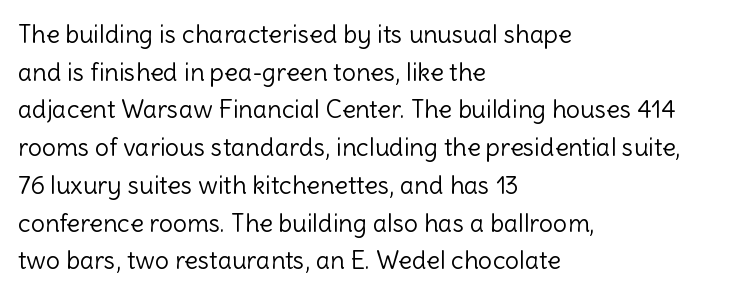
The face used here is rendered with its standard letterfit. Just letters on the line, the space beneath them empty. Caption: face not bold, strokes unweighted. Line spacing here is normal.
